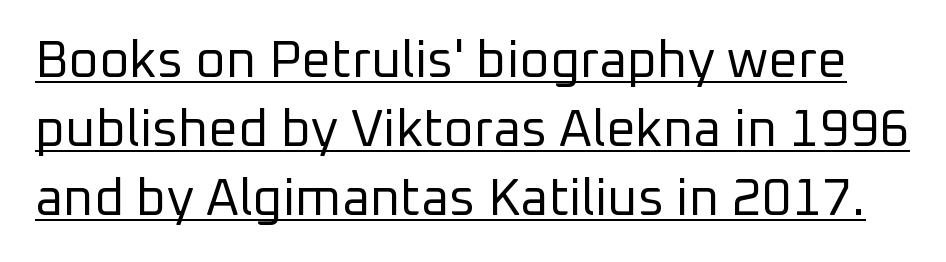
{"serif": "no", "italic": "no", "bold": "no", "weight": "regular", "width": "normal", "stroke_contrast": "low", "x_height": "medium", "monospaced": "no", "underline": "yes", "line_spacing": "normal", "line_spacing_ratio": 1.33, "letter_spacing": "normal", "letter_spacing_em": 0.0, "glyph_px": 52}
